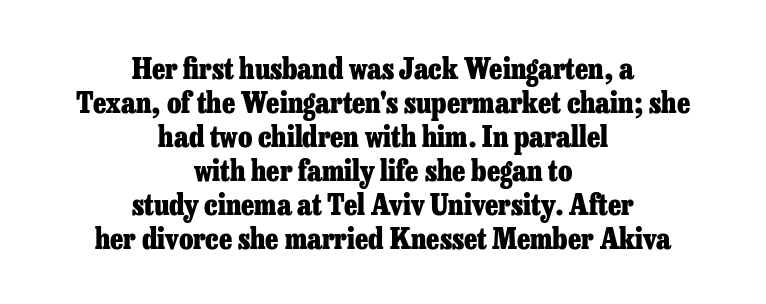
Q: Is the text bold? A: Yes.
Q: Is the text italic (slanted)? A: No, it is upright.
Q: Is the typeface a serif or a sans-serif typeface? A: Serif.
Q: Is the text underlined? A: No.
Q: How is the paragraph aligned? A: Centered.
Q: Is the spacing between letters normal or unusually wide? A: Normal.
Q: Width (condensed, normal, or wide)? A: Normal.
Q: Stroke contrast? A: Low.
Q: x-height? A: Medium.
Q: Monospaced? A: No.
